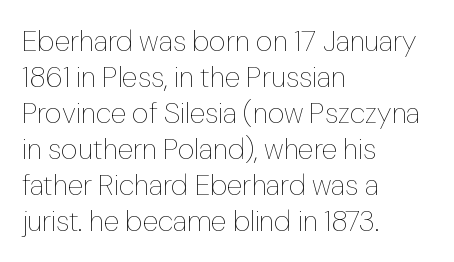
{"italic": "no", "bold": "no", "weight": "thin", "width": "normal", "stroke_contrast": "low", "x_height": "medium", "monospaced": "no", "underline": "no", "align": "left", "line_spacing_ratio": 1.24, "letter_spacing": "normal", "letter_spacing_em": 0.0, "glyph_px": 29}
